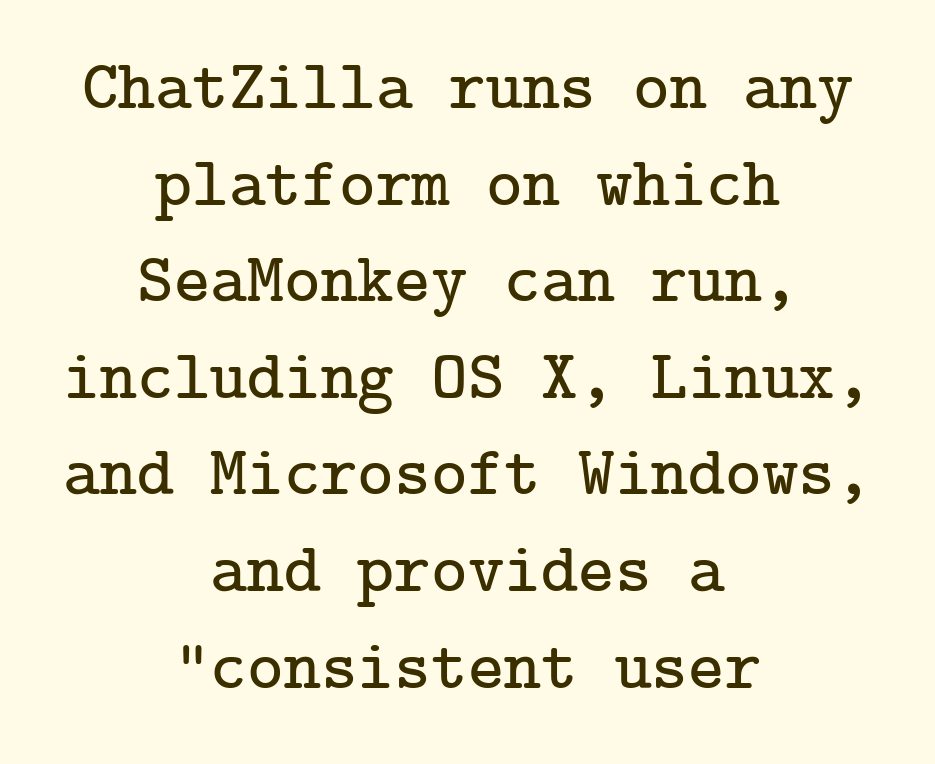
{"serif": "yes", "italic": "no", "width": "normal", "stroke_contrast": "low", "x_height": "medium", "underline": "no", "align": "center", "line_spacing": "normal", "line_spacing_ratio": 1.38, "letter_spacing": "normal", "letter_spacing_em": 0.0, "glyph_px": 70}
